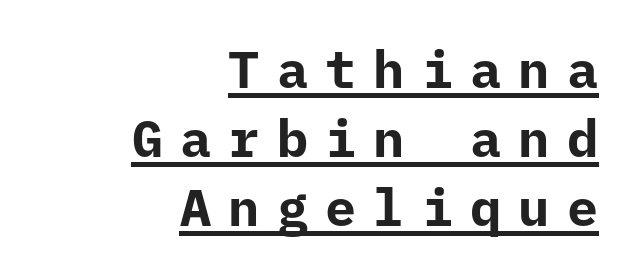
The tracking jumps out immediately: characters are airy and widely separated. Classification — sans serif. The ragged edge is on the left, which tells us the setting is flush right. Notice how descenders clear the ascenders below comfortably — that's standard leading. These lines are rendered in a fixed-pitch font.
